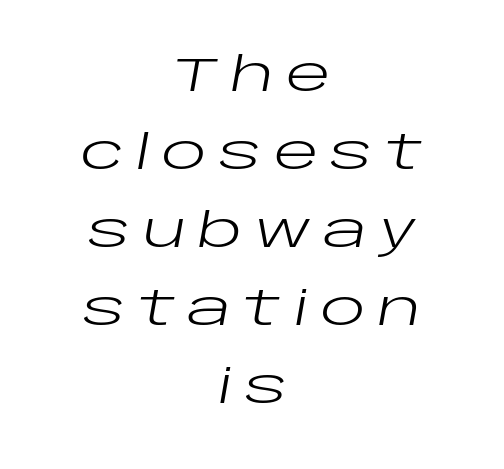
Quick note: underline off. Regarding leading, the lines here are spaced in the standard way. Character widths vary here, with narrow letters taking less room than wide ones. Each line is balanced around a shared central axis. The lettering tilts uniformly, giving the passage an italic look.
